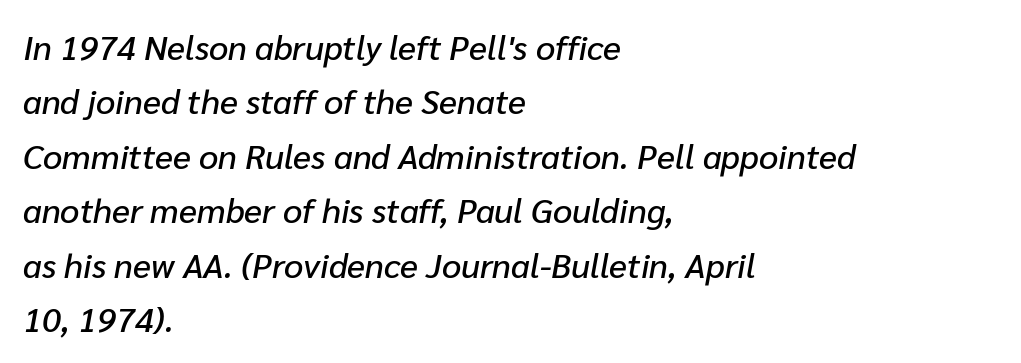
The image shows 34 px text type, italic (leaning right); set left-aligned, normal line spacing (1.6x), normal letter spacing, not underlined; low stroke contrast and a medium x-height.
